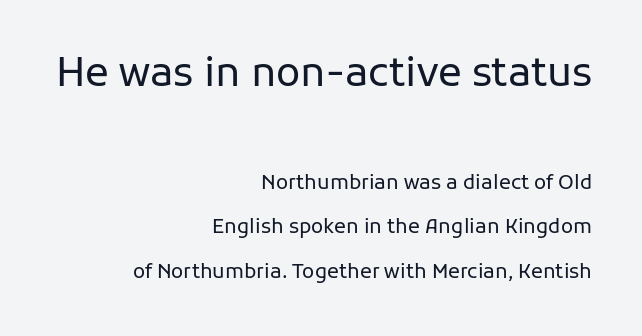
Q: Is the text bold? A: No.
Q: Is the text italic (slanted)? A: No, it is upright.
Q: Is the typeface a serif or a sans-serif typeface? A: Sans-serif.
Q: Is the text underlined? A: No.
Q: How is the paragraph aligned? A: Right-aligned.
Q: Is the spacing between letters normal or unusually wide? A: Normal.
Q: Is the spacing between lines tight, normal or loose? A: Loose.
Q: Which block of text is set in a larger size, the first (top) or the second (bottom)? A: The first (top) one.
Q: Width (condensed, normal, or wide)? A: Normal.
Q: Stroke contrast? A: Low.
Q: x-height? A: Medium.
Q: Monospaced? A: No.
